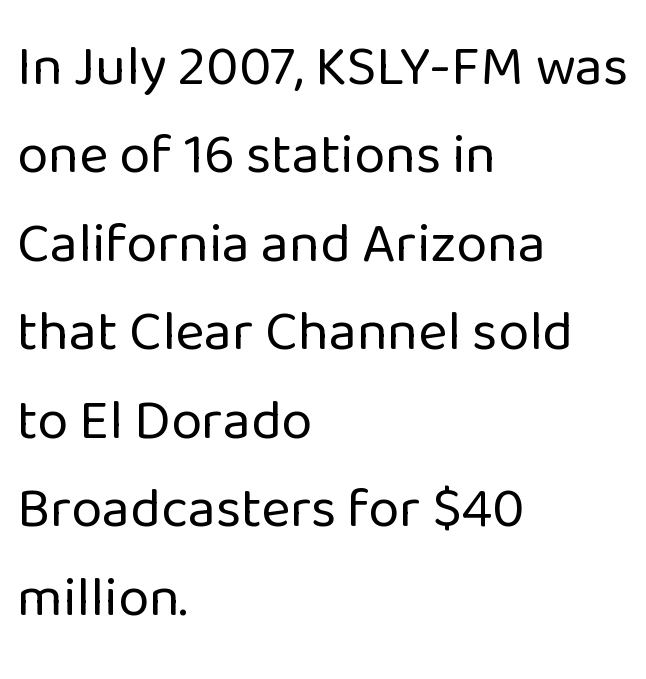
Each letter keeps its own natural width here, so spacing adapts to shape. Leading: standard. The text block is weighted toward the left margin, trailing off unevenly rightward. Posture: vertical.
